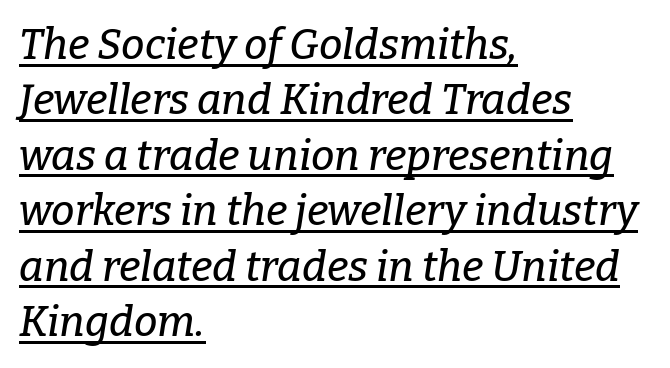
{"serif": "yes", "italic": "yes", "lean": "right", "slant_degrees": 9, "width": "normal", "stroke_contrast": "low", "x_height": "medium", "monospaced": "no", "underline": "yes", "align": "left", "line_spacing": "normal", "line_spacing_ratio": 1.32, "letter_spacing": "normal", "letter_spacing_em": 0.0, "glyph_px": 42}
